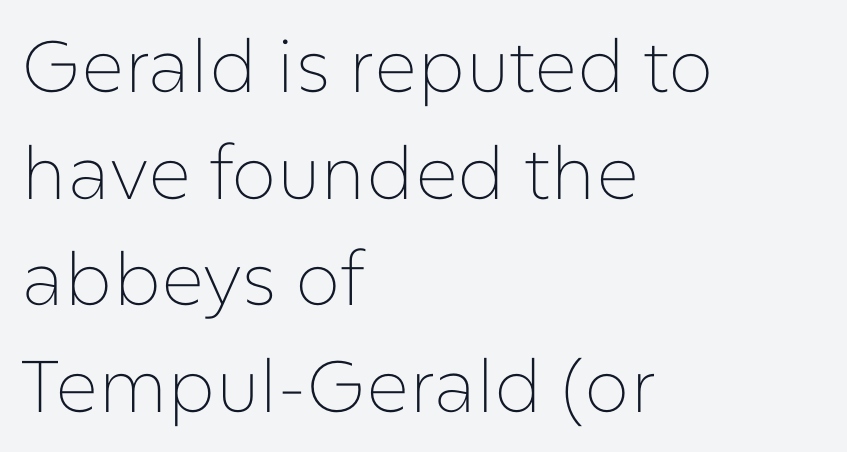
In CSS terms this would be text-align: left. This is not heavy type; no bold has been used. Has an underline been added? It has not. Here the designer chose a conventional face with non-uniform glyph widths. Compared with typical paragraphs, the rows here are spaced about the same. Italic: no, the glyphs are upright roman.
